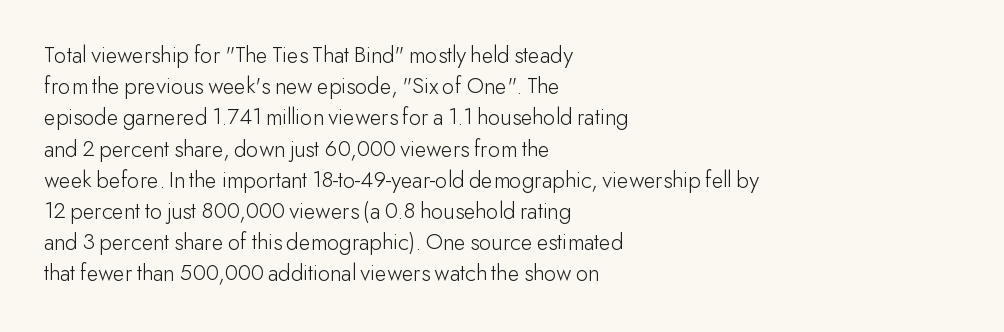
The ragged edge is on the right, which tells us the setting is flush left. The passage shown is not underscored anywhere. These lines were composed using upright roman letters. This sample uses plain, unmodified letter spacing. Reading down the column, the eye jumps a familiar distance to each next line.
